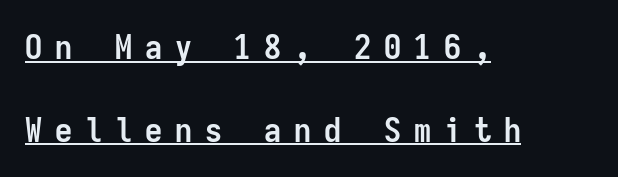
Q: Is the text bold? A: Yes.
Q: Is the text italic (slanted)? A: No, it is upright.
Q: Is the typeface a serif or a sans-serif typeface? A: Sans-serif.
Q: Is the text underlined? A: Yes.
Q: How is the paragraph aligned? A: Left-aligned.
Q: Is the spacing between letters normal or unusually wide? A: Unusually wide.
Q: Is the spacing between lines tight, normal or loose? A: Loose.
Q: Width (condensed, normal, or wide)? A: Condensed.
Q: Stroke contrast? A: Low.
Q: x-height? A: Medium.
Q: Monospaced? A: Yes.
